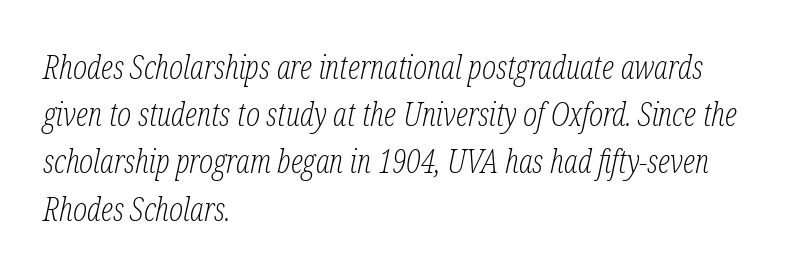
The image shows 33 px light, condensed serif type, italic (leaning right); set left-aligned, normal line spacing (1.43x), normal letter spacing, not underlined; low stroke contrast and a medium x-height.
